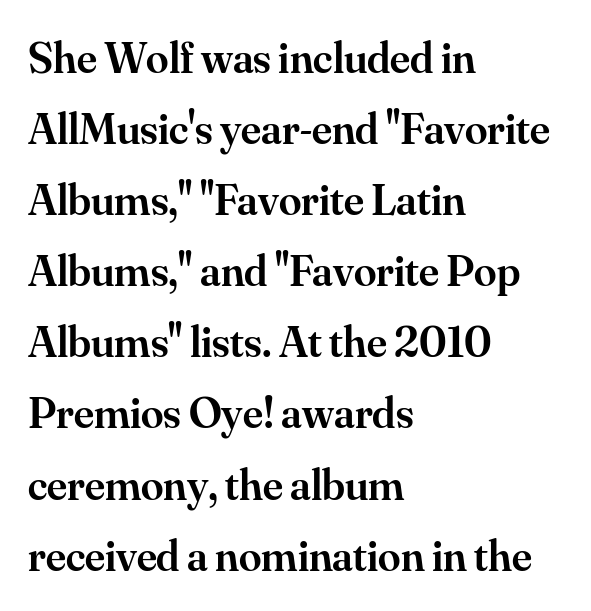
Upright lettering throughout. Spacing verdict: proportional, widths tailored to each character. A typesetter would call this zero additional tracking. In CSS terms this would be text-align: left. Firm but not heavy-handed strokes: this text is semibold.
